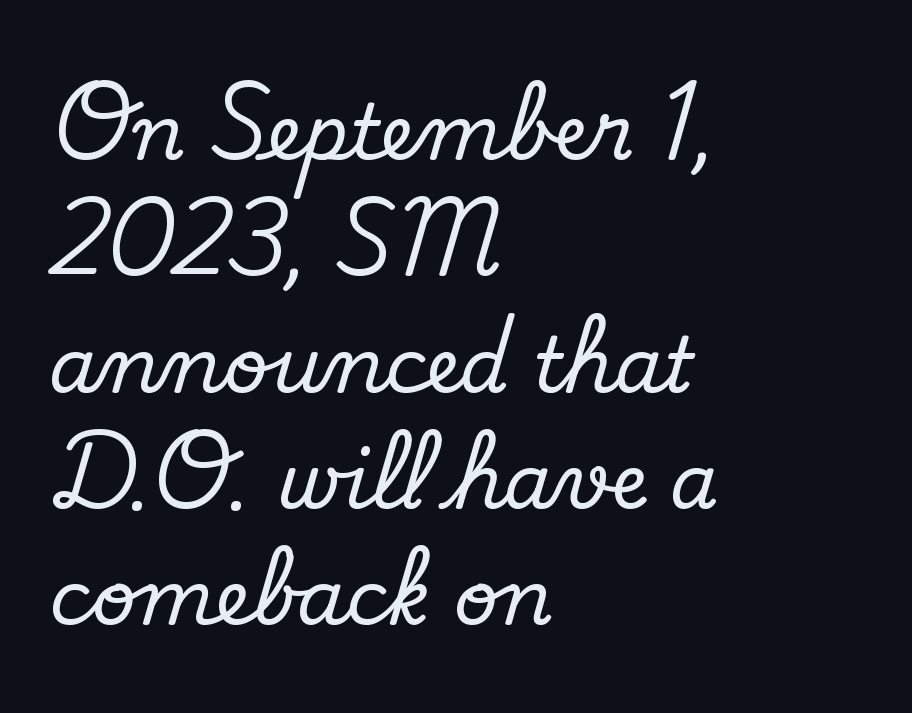
The image shows 77 px serif type; set left-aligned, normal line spacing (1.51x), normal letter spacing, not underlined; low stroke contrast and a small x-height.
